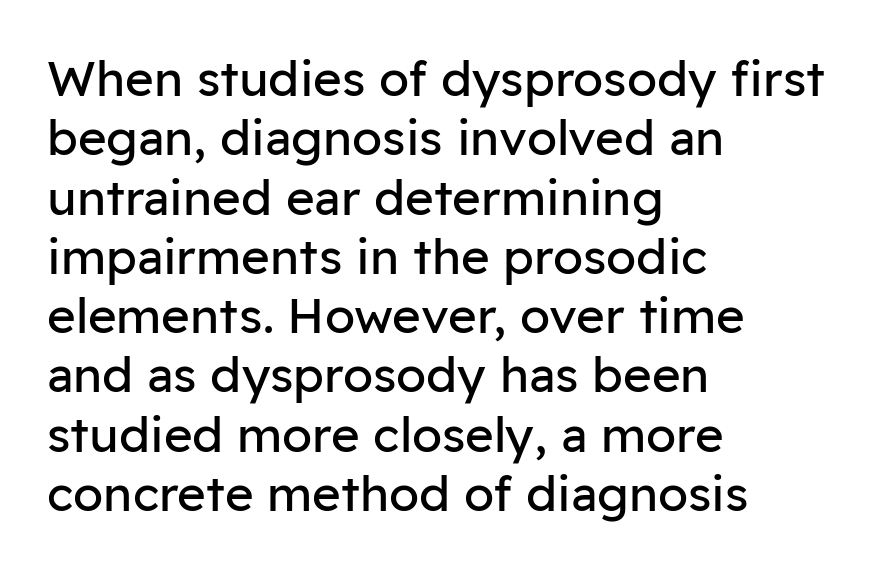
{"serif": "no", "italic": "no", "bold": "no", "weight": "regular", "width": "normal", "stroke_contrast": "low", "x_height": "medium", "monospaced": "no", "underline": "no", "align": "left", "line_spacing_ratio": 1.21, "letter_spacing": "normal", "letter_spacing_em": 0.0, "glyph_px": 49}
